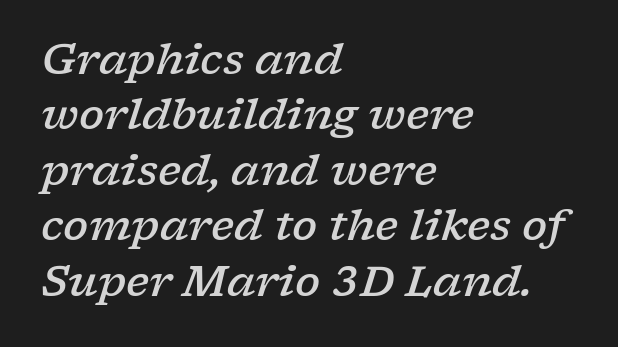
The image shows 42 px semibold, wide serif type, italic (leaning right); set left-aligned, normal line spacing (1.32x), normal letter spacing, not underlined; low stroke contrast and a medium x-height.
